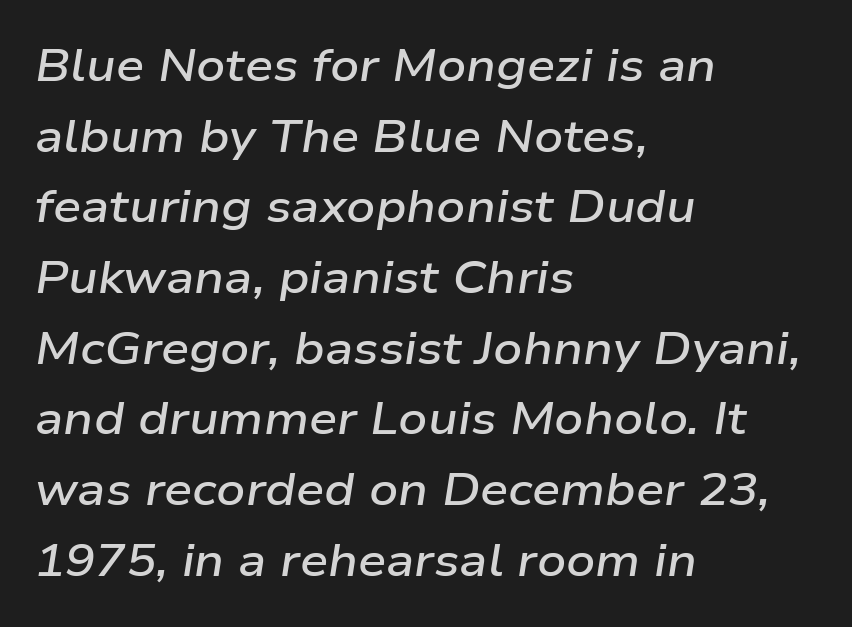
This rendering uses left alignment, leaving the right contour irregular. Vertical spacing — default. It's the slanting kind of type. On the weight axis this lands at semibold, roughly 600.
